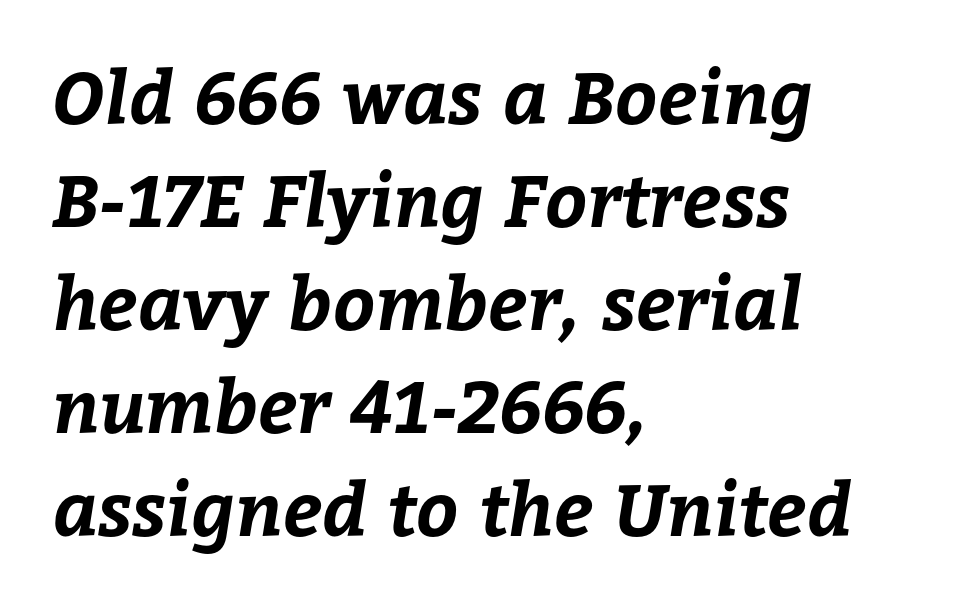
{"bold": "yes", "weight": "bold", "width": "normal", "stroke_contrast": "low", "x_height": "medium", "monospaced": "no", "underline": "no", "align": "left", "line_spacing": "normal", "line_spacing_ratio": 1.41, "letter_spacing": "normal", "letter_spacing_em": 0.0, "glyph_px": 73}
